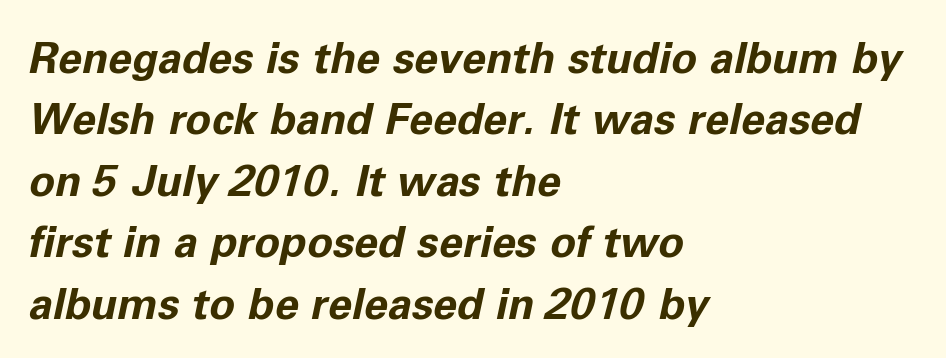
The image shows 43 px bold type, italic (leaning right); set left-aligned, normal line spacing (1.43x), normal letter spacing, not underlined; low stroke contrast and a medium x-height.
